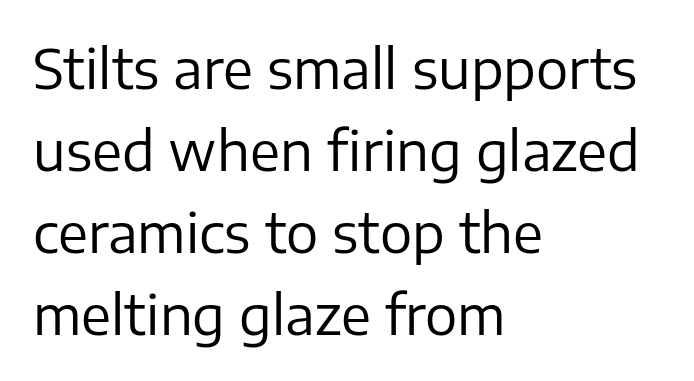
A sans-serif font was chosen for this passage. Look at the tracking — it's just the regular setting, nothing added. The block of text has a typical density, with ordinary space between rows. A student would call this left alignment; a typographer would say flush left, rag right. The face used here is proportionally spaced, like ordinary book or web type. The letters stand upright; this is a roman face.
